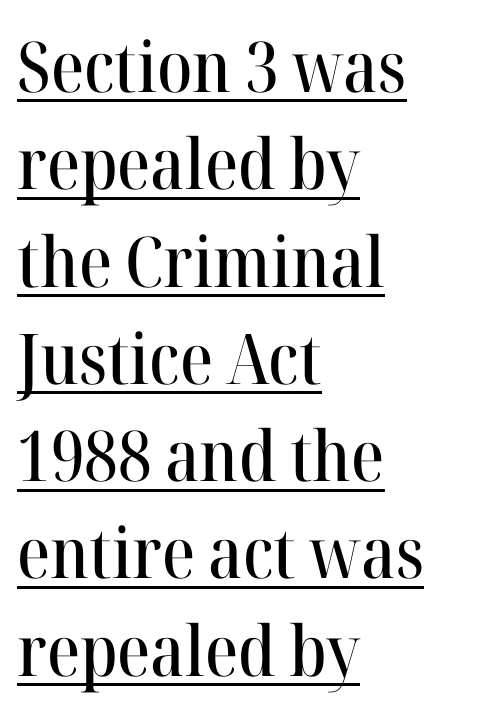
Q: Is the text italic (slanted)? A: No, it is upright.
Q: Is the typeface a serif or a sans-serif typeface? A: Serif.
Q: Is the text underlined? A: Yes.
Q: How is the paragraph aligned? A: Left-aligned.
Q: Is the spacing between letters normal or unusually wide? A: Normal.
Q: Is the spacing between lines tight, normal or loose? A: Normal.
Q: Width (condensed, normal, or wide)? A: Normal.
Q: Stroke contrast? A: High.
Q: x-height? A: Medium.
Q: Monospaced? A: No.
